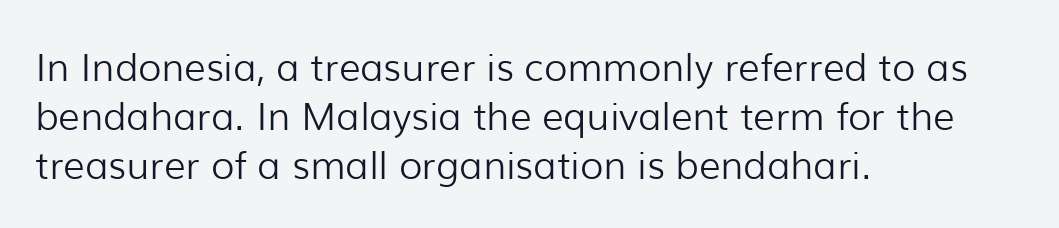
The image shows 38 px light sans-serif type, upright; set left-aligned, normal line spacing (1.29x), normal letter spacing, not underlined; low stroke contrast and a medium x-height.
